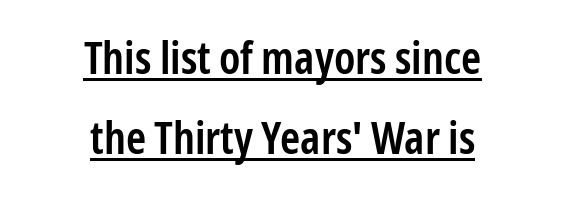
Q: Is the text bold? A: Semi-bold.
Q: Is the text italic (slanted)? A: No, it is upright.
Q: Is the typeface a serif or a sans-serif typeface? A: Sans-serif.
Q: Is the text underlined? A: Yes.
Q: How is the paragraph aligned? A: Centered.
Q: Is the spacing between letters normal or unusually wide? A: Normal.
Q: Width (condensed, normal, or wide)? A: Condensed.
Q: Stroke contrast? A: Low.
Q: x-height? A: Medium.
Q: Monospaced? A: No.
